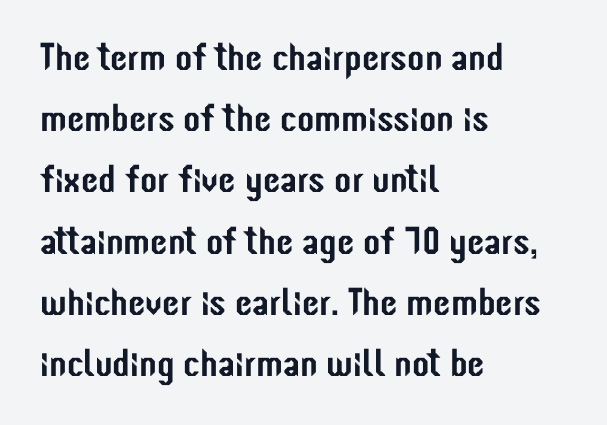
Q: Is the text italic (slanted)? A: No, it is upright.
Q: Is the typeface a serif or a sans-serif typeface? A: Sans-serif.
Q: Is the text underlined? A: No.
Q: How is the paragraph aligned? A: Left-aligned.
Q: Is the spacing between letters normal or unusually wide? A: Normal.
Q: Is the spacing between lines tight, normal or loose? A: Normal.
Q: Width (condensed, normal, or wide)? A: Condensed.
Q: Stroke contrast? A: Low.
Q: x-height? A: Medium.
Q: Monospaced? A: No.
